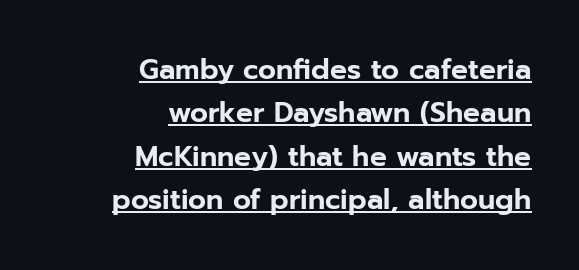
The vertical gap from one line to the next is medium. The text block is weighted toward the right margin, trailing off unevenly leftward. When letters stand straight like this, we call the style roman or upright. Does a line run under the words? Yes, clearly.
